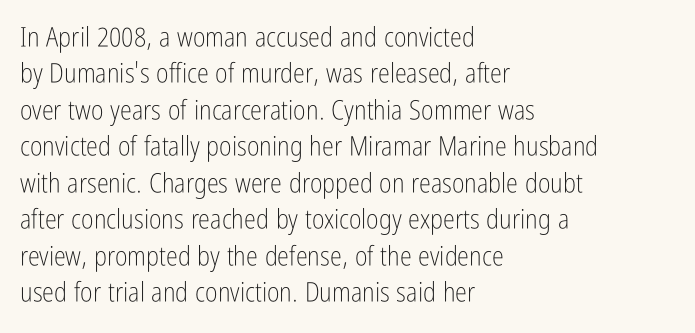
Q: Is the text bold? A: No.
Q: Is the text italic (slanted)? A: No, it is upright.
Q: Is the text underlined? A: No.
Q: How is the paragraph aligned? A: Left-aligned.
Q: Is the spacing between letters normal or unusually wide? A: Normal.
Q: Is the spacing between lines tight, normal or loose? A: Normal.
